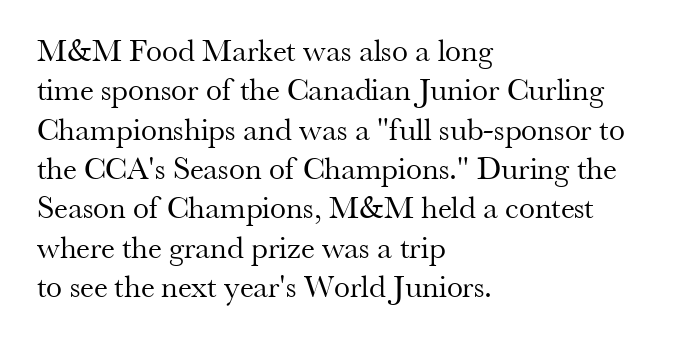
Q: Is the text bold? A: No.
Q: Is the text italic (slanted)? A: No, it is upright.
Q: Is the typeface a serif or a sans-serif typeface? A: Serif.
Q: Is the text underlined? A: No.
Q: How is the paragraph aligned? A: Left-aligned.
Q: Is the spacing between letters normal or unusually wide? A: Normal.
Q: Width (condensed, normal, or wide)? A: Normal.
Q: Stroke contrast? A: Medium.
Q: x-height? A: Small.
Q: Monospaced? A: No.
